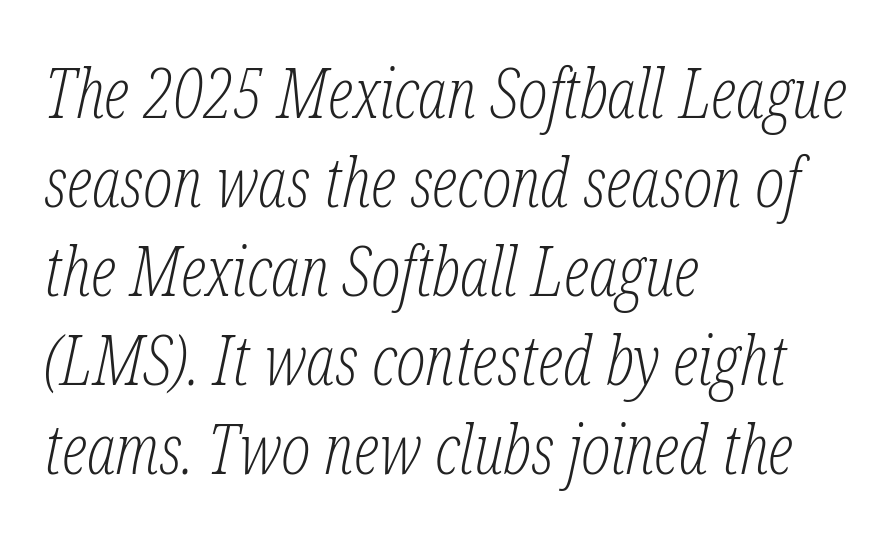
{"serif": "yes", "italic": "yes", "lean": "right", "slant_degrees": 12, "bold": "no", "weight": "light", "width": "condensed", "stroke_contrast": "low", "x_height": "medium", "monospaced": "no", "underline": "no", "align": "left", "line_spacing": "normal", "line_spacing_ratio": 1.29, "letter_spacing": "normal", "letter_spacing_em": 0.0, "glyph_px": 69}
